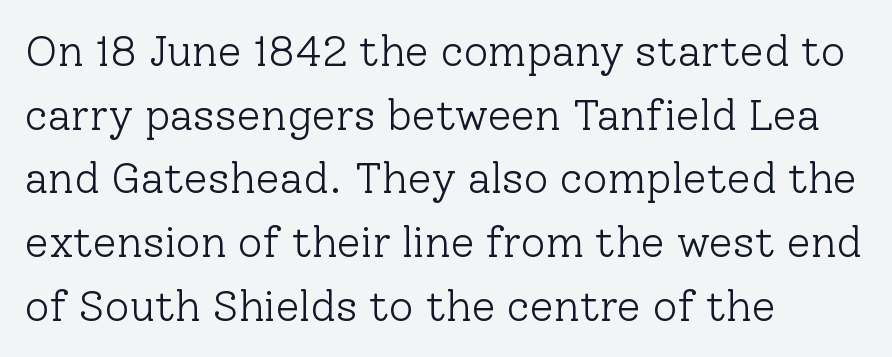
{"serif": "yes", "italic": "no", "bold": "no", "weight": "light", "width": "normal", "stroke_contrast": "low", "x_height": "medium", "monospaced": "no", "underline": "no", "align": "left", "line_spacing": "normal", "line_spacing_ratio": 1.48, "letter_spacing": "normal", "letter_spacing_em": 0.0, "glyph_px": 43}
